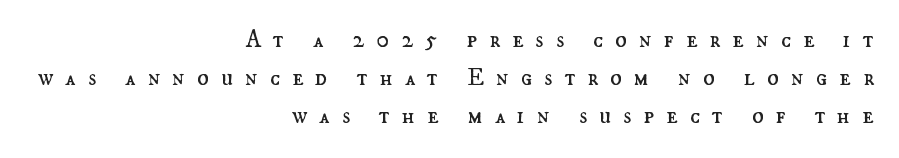
Each word looks stretched out because of the extra space between its letters. The paragraph has a hard right edge and a soft left edge. The lettering stays uniformly vertical, giving the passage a roman look. The space beneath each line is pristine and unruled. Heft: none added — not bold.
